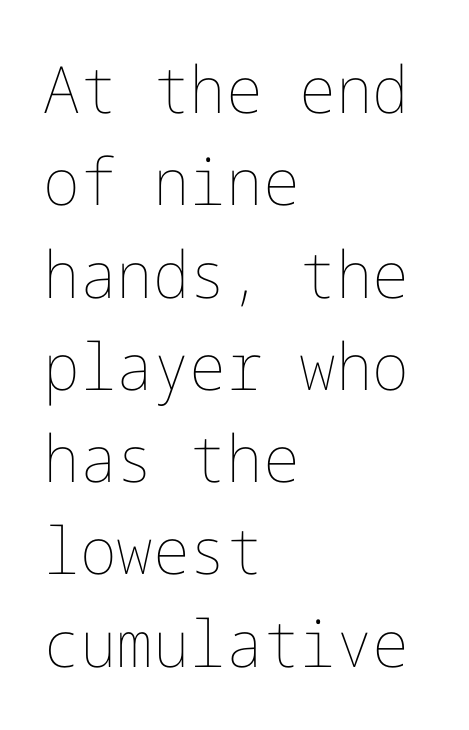
Q: Is the text bold? A: No.
Q: Is the text italic (slanted)? A: No, it is upright.
Q: Is the text underlined? A: No.
Q: How is the paragraph aligned? A: Left-aligned.
Q: Is the spacing between letters normal or unusually wide? A: Normal.
Q: Is the spacing between lines tight, normal or loose? A: Normal.
Q: Width (condensed, normal, or wide)? A: Normal.
Q: Stroke contrast? A: Low.
Q: x-height? A: Medium.
